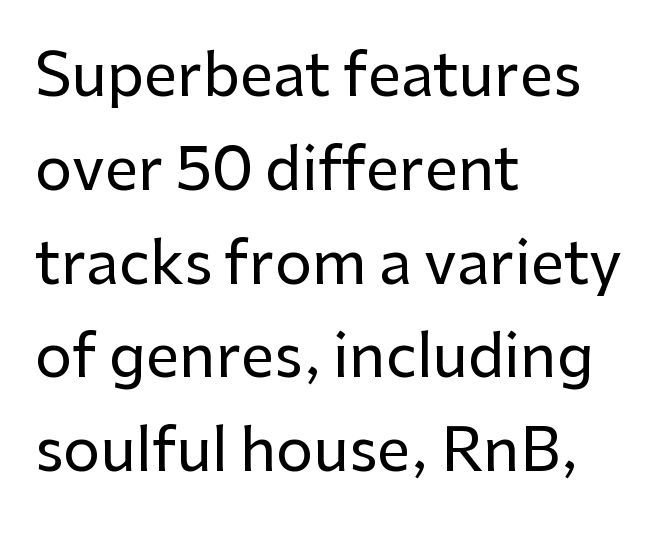
The image shows 59 px sans-serif type, upright; set left-aligned, normal line spacing (1.59x), normal letter spacing, not underlined; low stroke contrast and a medium x-height.
